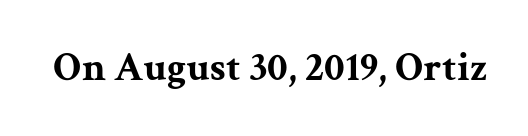
{"serif": "yes", "italic": "no", "bold": "yes", "weight": "bold", "width": "wide", "stroke_contrast": "medium", "x_height": "medium", "monospaced": "no", "underline": "no", "letter_spacing": "normal", "letter_spacing_em": 0.0, "glyph_px": 41}
